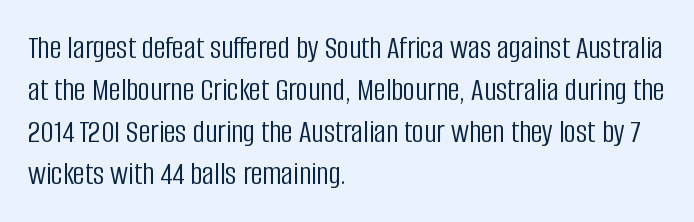
Stroke mass is kept to a normal reading level or below. Is this a fixed-width face? No — the glyphs have proportional, varying widths. Does the leading feel generous? No, just average. The letters carry no serifs — their stems end cleanly without finishing strokes. Anything drawn beneath the words? Only blank space.
